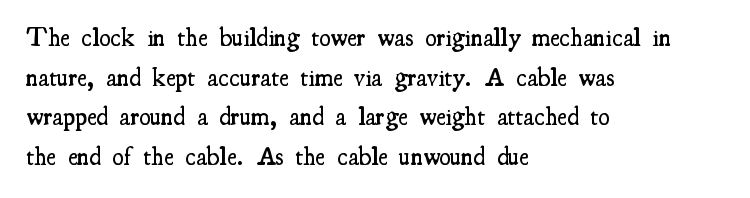
{"italic": "no", "bold": "semi", "underline": "no", "align": "left", "line_spacing": "normal", "line_spacing_ratio": 1.52, "letter_spacing": "normal", "letter_spacing_em": 0.0, "glyph_px": 26}
